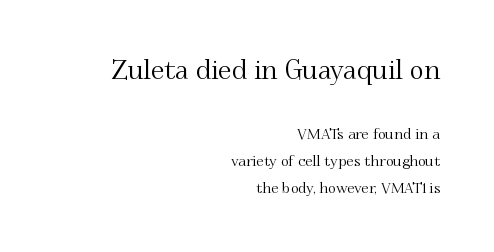
{"italic": "no", "underline": "no", "align": "right", "line_spacing_ratio": 1.82, "letter_spacing": "normal", "letter_spacing_em": 0.0, "larger_block": "first", "size_ratio": 1.8, "glyph_px": 27}
